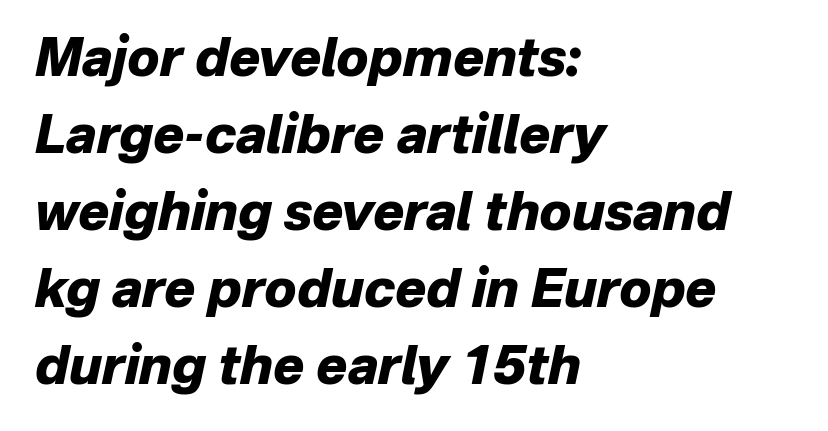
{"italic": "yes", "lean": "right", "slant_degrees": 12, "bold": "yes", "weight": "heavy", "width": "normal", "stroke_contrast": "low", "x_height": "medium", "monospaced": "no", "underline": "no", "align": "left", "line_spacing": "normal", "line_spacing_ratio": 1.48, "letter_spacing": "normal", "letter_spacing_em": 0.0, "glyph_px": 52}
